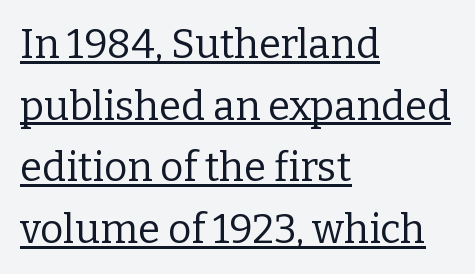
Q: Is the text bold? A: No.
Q: Is the text italic (slanted)? A: No, it is upright.
Q: Is the typeface a serif or a sans-serif typeface? A: Serif.
Q: Is the text underlined? A: Yes.
Q: How is the paragraph aligned? A: Left-aligned.
Q: Is the spacing between letters normal or unusually wide? A: Normal.
Q: Is the spacing between lines tight, normal or loose? A: Normal.
Q: Width (condensed, normal, or wide)? A: Normal.
Q: Stroke contrast? A: Low.
Q: x-height? A: Medium.
Q: Monospaced? A: No.
